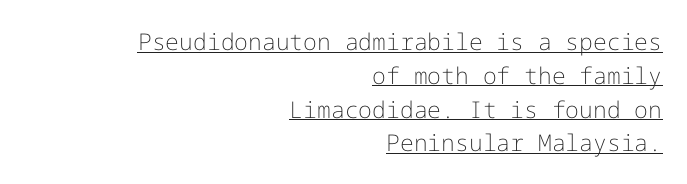
In CSS terms this would be text-align: right. The horizontal fit of the characters is conventional and even. This is not heavy type; no bold has been used. You can tell it's not italic because the verticals are truly vertical.
